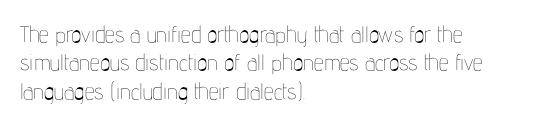
The image shows 22 px text type, upright; set left-aligned, normal line spacing (1.29x), normal letter spacing, not underlined.
